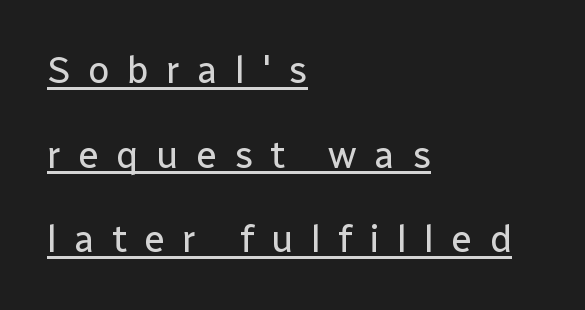
{"serif": "no", "italic": "no", "bold": "no", "weight": "regular", "width": "normal", "stroke_contrast": "low", "x_height": "medium", "monospaced": "no", "underline": "yes", "align": "left", "line_spacing": "loose", "line_spacing_ratio": 2.23, "letter_spacing": "wide", "letter_spacing_em": 0.45, "glyph_px": 38}
